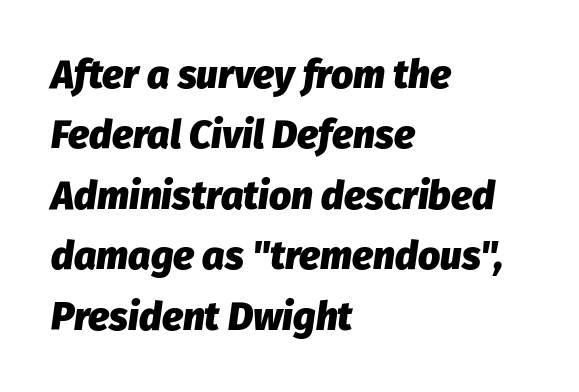
The rendering uses natural spacing where letterforms have individual widths. Left-aligned paragraph, ragged on the right. The vertical gap from one line to the next is medium. Strokes here are thick enough to call this a true bold.
